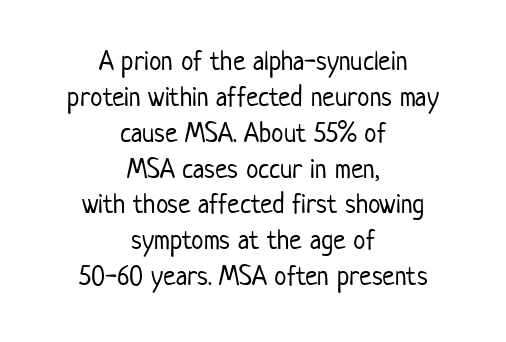
{"serif": "no", "italic": "no", "bold": "no", "weight": "light", "width": "condensed", "stroke_contrast": "low", "x_height": "medium", "monospaced": "no", "underline": "no", "align": "center", "line_spacing": "normal", "line_spacing_ratio": 1.28, "letter_spacing": "normal", "letter_spacing_em": 0.0, "glyph_px": 28}
